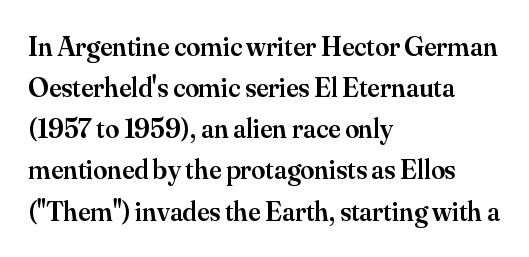
What kind of face is this? One with serifs. No extra tracking has been applied to these lines. Visually the block forms a straight wall on the left and a jagged coastline on the right. This is roman type, the default non-slanted kind.
